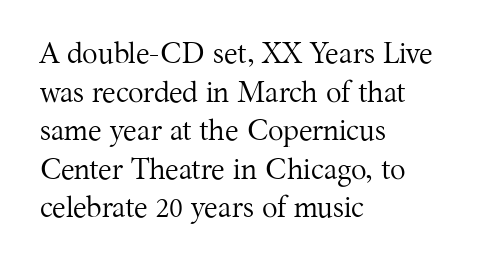
{"serif": "yes", "italic": "no", "bold": "no", "weight": "regular", "width": "normal", "stroke_contrast": "medium", "x_height": "medium", "monospaced": "no", "underline": "no", "align": "left", "line_spacing": "normal", "line_spacing_ratio": 1.33, "letter_spacing": "normal", "letter_spacing_em": 0.0, "glyph_px": 29}
